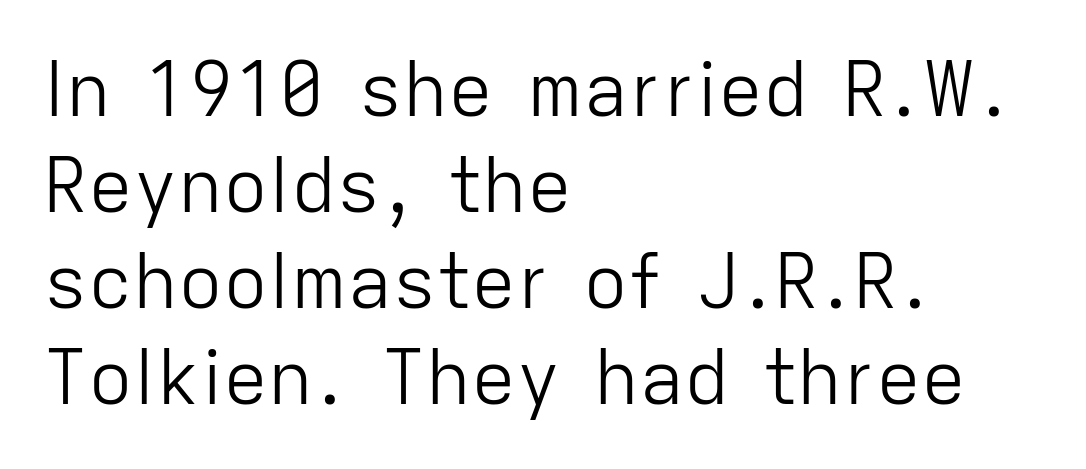
The image shows 75 px light sans-serif type, upright; set left-aligned, normal line spacing (1.28x), normal letter spacing, not underlined; low stroke contrast and a medium x-height.
